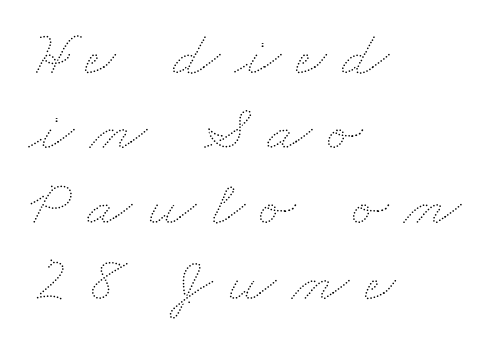
The image shows 66 px thin, wide type; set left-aligned, tight line spacing (1.14x), unusually wide letter spacing (+0.24 em), not underlined; medium stroke contrast and a small x-height.
